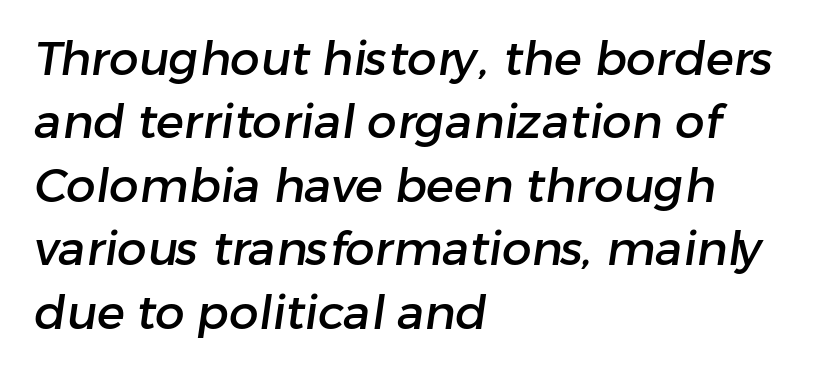
Glyph-to-glyph distance matches everyday printed text. The specimen omits any rule beneath the text block's lines. The characters display no serif detailing; their extremities are plain. Is the block centered? No — it sits flush against the left margin.
